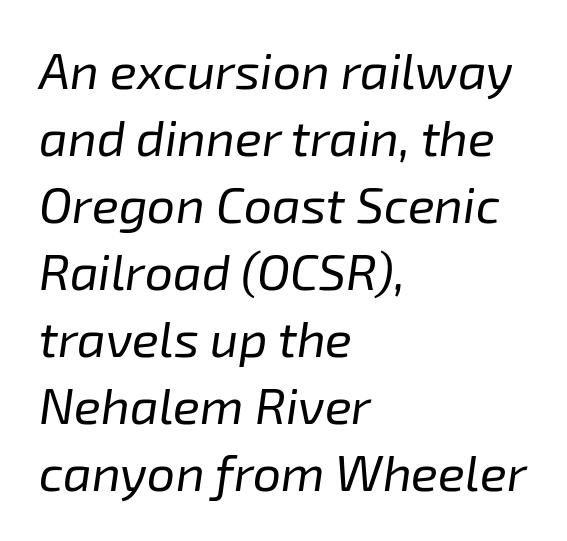
The image shows 50 px regular-weight type, italic (leaning right); set left-aligned, normal line spacing (1.34x), normal letter spacing, not underlined; low stroke contrast and a medium x-height.
